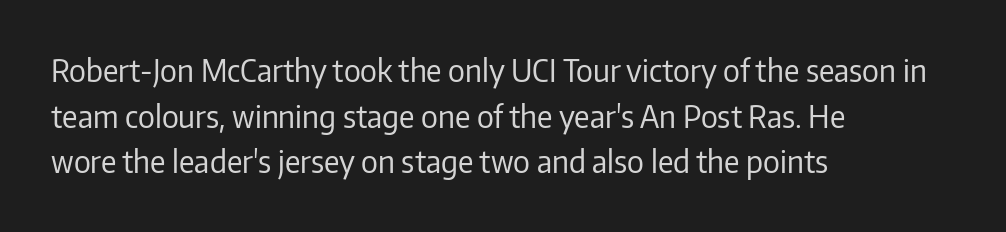
Character widths vary here, with narrow letters taking less room than wide ones. Check where the strokes stop: nothing finishes them off — pure sans. The type is set solid horizontally, with unmodified tracking. The font's upright variant was chosen for this text. Words float on clear page, feet unadorned.
